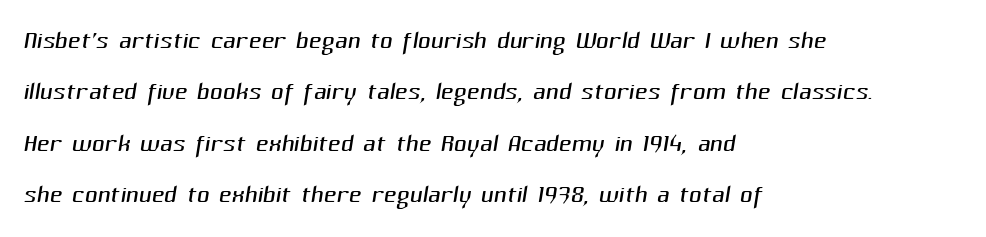
The type family on display is of the sans-serif kind. Vertical stems look standard width or narrower in stroke. A typesetter would call this zero additional tracking. The string is rendered with underlining switched off. Rows of type keep a routine distance in the vertical direction. The lines in this sample share a left origin and differ only in where they stop.
